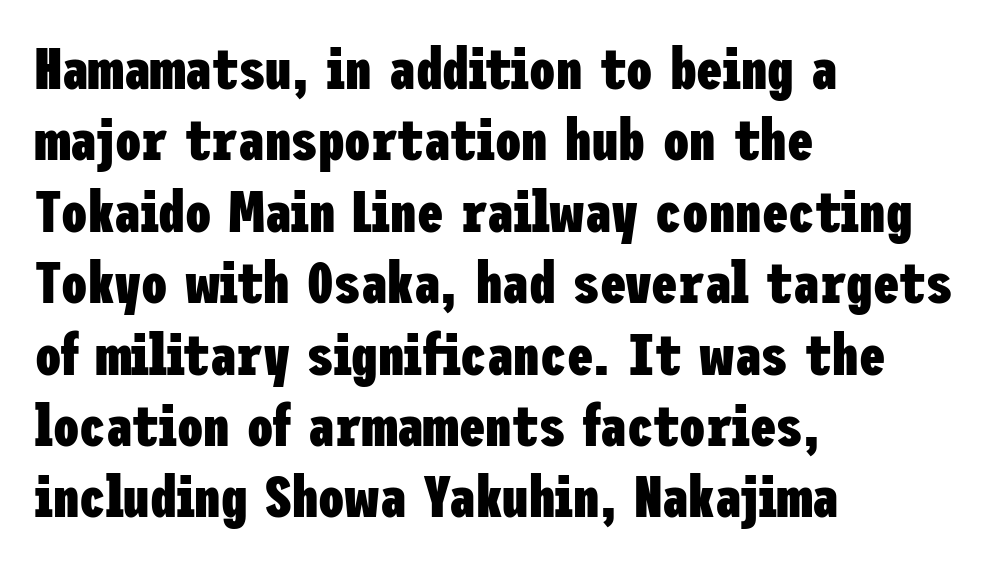
{"serif": "no", "italic": "no", "bold": "yes", "weight": "heavy", "width": "condensed", "stroke_contrast": "low", "x_height": "medium", "underline": "no", "align": "left", "line_spacing_ratio": 1.21, "letter_spacing": "normal", "letter_spacing_em": 0.0, "glyph_px": 59}
